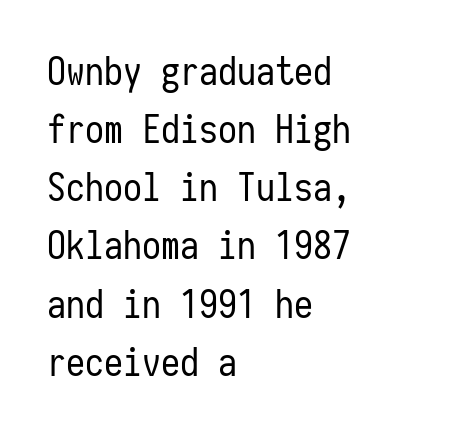
The image shows 38 px regular-weight, condensed sans-serif type, upright, monospaced; set left-aligned, normal line spacing (1.53x), normal letter spacing, not underlined; low stroke contrast and a medium x-height.
